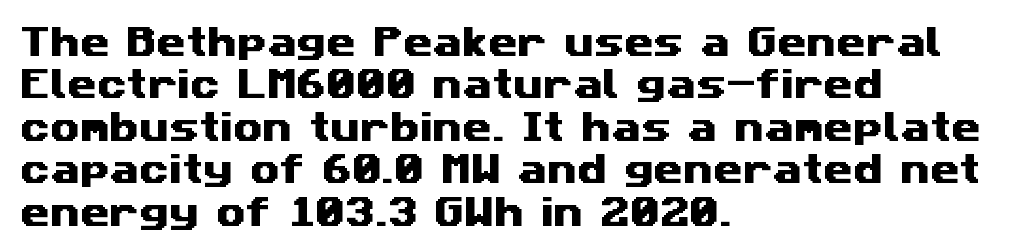
A typesetter would call this leading conventional body-copy spacing. This is sans-serif lettering, the kind often seen on screens and signage. Tracking value appears to be zero — textbook default spacing. Words float on clear page, feet unadorned. Where is the straight margin? On the left.
